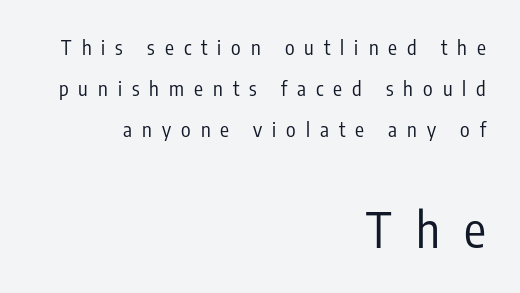
Q: Is the text bold? A: No.
Q: Is the text italic (slanted)? A: No, it is upright.
Q: Is the typeface a serif or a sans-serif typeface? A: Sans-serif.
Q: Is the text underlined? A: No.
Q: How is the paragraph aligned? A: Right-aligned.
Q: Is the spacing between letters normal or unusually wide? A: Unusually wide.
Q: Is the spacing between lines tight, normal or loose? A: Loose.
Q: Which block of text is set in a larger size, the first (top) or the second (bottom)? A: The second (bottom) one.
Q: Width (condensed, normal, or wide)? A: Condensed.
Q: Stroke contrast? A: Low.
Q: x-height? A: Medium.
Q: Monospaced? A: No.
